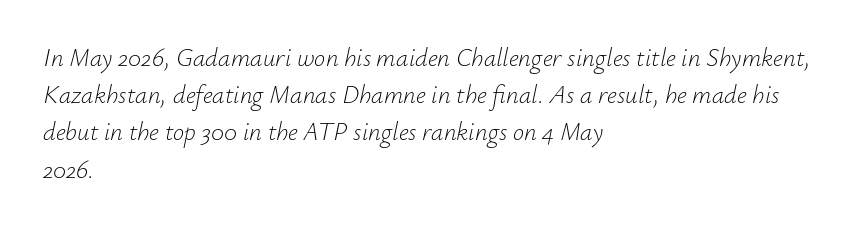
Q: Is the text bold? A: No.
Q: Is the text italic (slanted)? A: Yes, it leans right by about 12 degrees.
Q: Is the text underlined? A: No.
Q: How is the paragraph aligned? A: Left-aligned.
Q: Is the spacing between letters normal or unusually wide? A: Normal.
Q: Is the spacing between lines tight, normal or loose? A: Normal.
